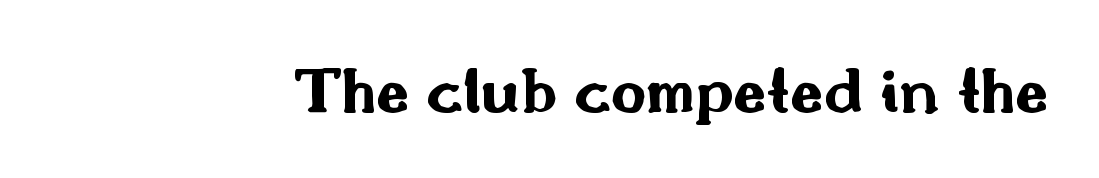
Heavy, bold letterforms. Quick note: underline off. Honestly, the letter spacing is just normal — you wouldn't notice it. This sample uses a sans-serif face. Unlike italic type, these characters show no tilt at all.
